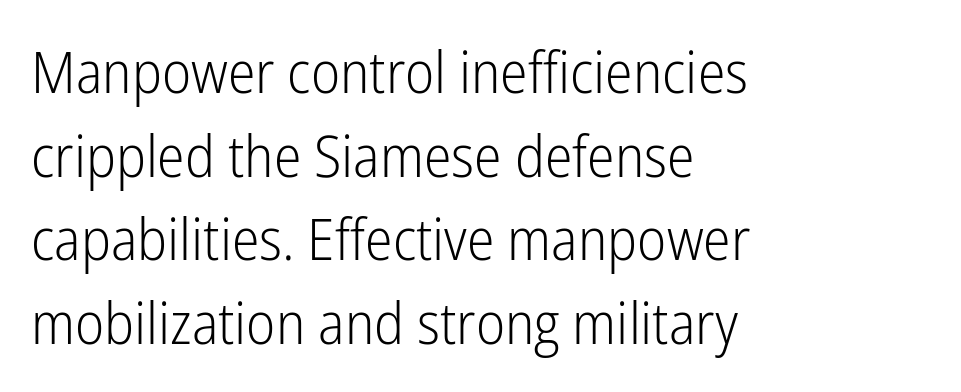
{"serif": "no", "italic": "no", "bold": "no", "weight": "light", "width": "condensed", "stroke_contrast": "low", "x_height": "medium", "monospaced": "no", "underline": "no", "align": "left", "line_spacing": "normal", "line_spacing_ratio": 1.44, "letter_spacing": "normal", "letter_spacing_em": 0.0, "glyph_px": 58}
